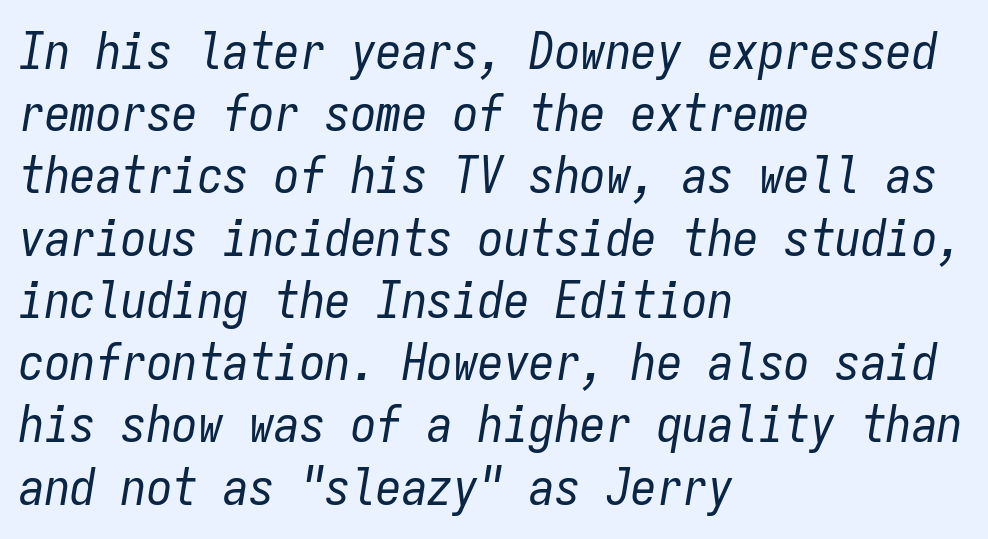
Only glyphs here, with clear space below each row. Compared with a typical body face, this is equally light or lighter still. The specimen reads as italic at a glance. The horizontal fit of the characters is conventional and even.
